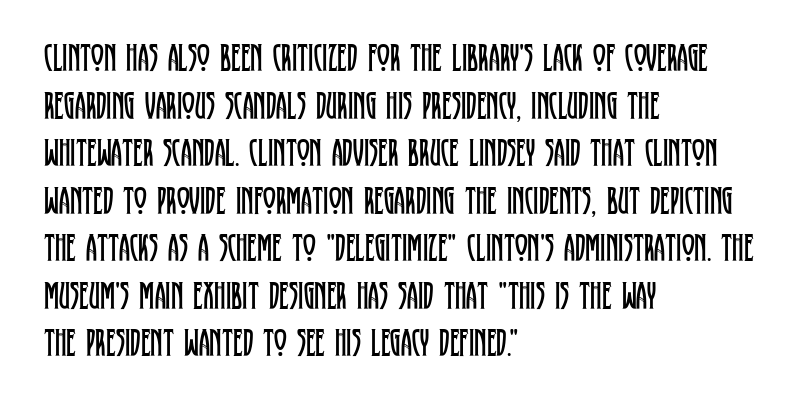
{"serif": "yes", "italic": "no", "bold": "no", "weight": "regular", "width": "condensed", "stroke_contrast": "low", "x_height": "large", "monospaced": "no", "underline": "no", "align": "left", "line_spacing_ratio": 1.22, "letter_spacing": "normal", "letter_spacing_em": 0.0, "glyph_px": 39}
